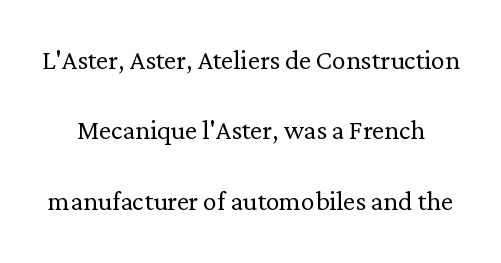
The type is set solid horizontally, with unmodified tracking. The type sits square on the baseline with zero lean. Unlike a clean sans, this face finishes its strokes with serifs. The area under the type is left untouched. Successive baselines arrive slowly, with a big drop between each.
